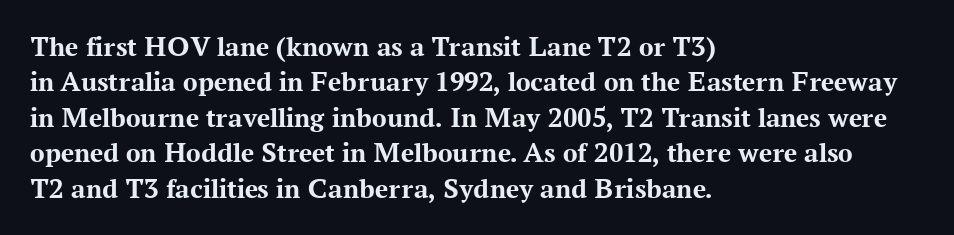
The image shows 29 px bold serif type, upright; set left-aligned, line spacing 1.22x, normal letter spacing, not underlined; medium stroke contrast and a medium x-height.
